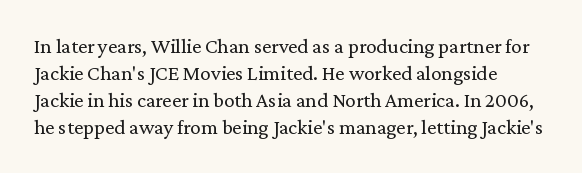
Bold? No — there's no thickening of the strokes. Line spacing here is normal. Here the glyphs are tracked normally, forming tight word shapes. Rule under the text: the space is simply empty. If you drew a line through each stem, it would be perfectly vertical.
